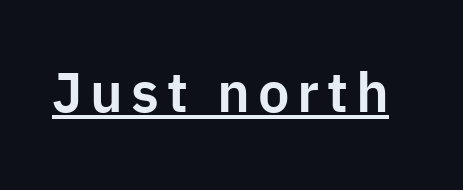
The image shows 56 px sans-serif type, upright; set underlined; low stroke contrast and a medium x-height.
